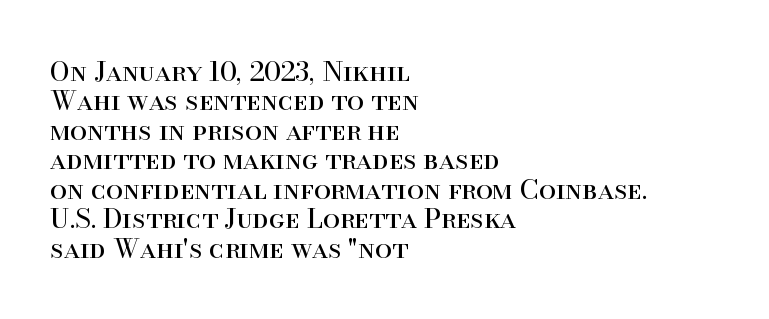
The image shows 27 px text type, upright; set left-aligned, tight line spacing (1.09x), normal letter spacing, not underlined.
